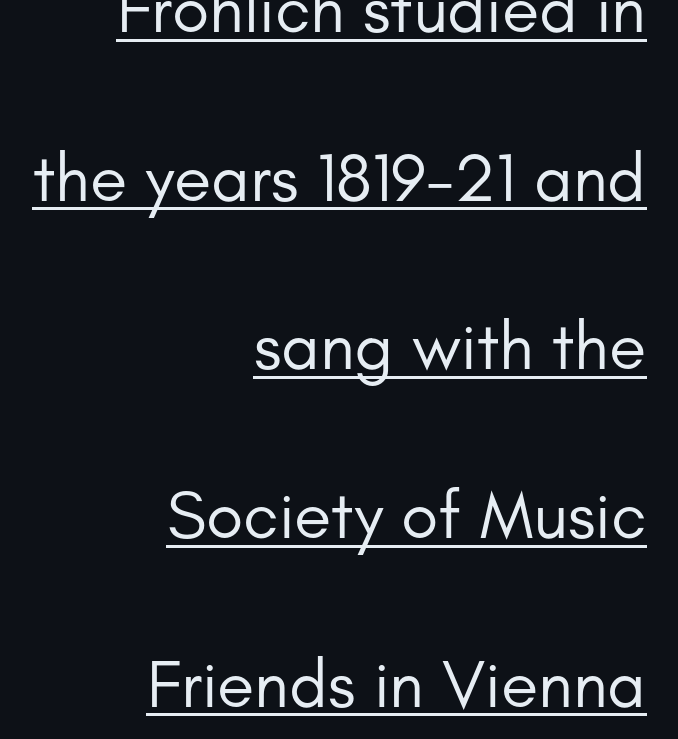
Horizontally, the lines are justified to the trailing edge only. The letterforms sit shoulder to shoulder at normal distance. Italic? Not at all — the glyphs are vertical. Glance below the letters and you will spot a drawn line. The leading is generous, giving the passage an open texture. Examine the stroke ends and you'll find no serifs.
